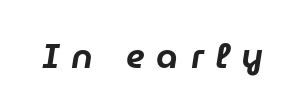
{"italic": "yes", "lean": "right", "slant_degrees": 9, "width": "normal", "stroke_contrast": "low", "x_height": "medium", "monospaced": "no", "underline": "no", "letter_spacing": "wide", "letter_spacing_em": 0.34, "glyph_px": 35}
